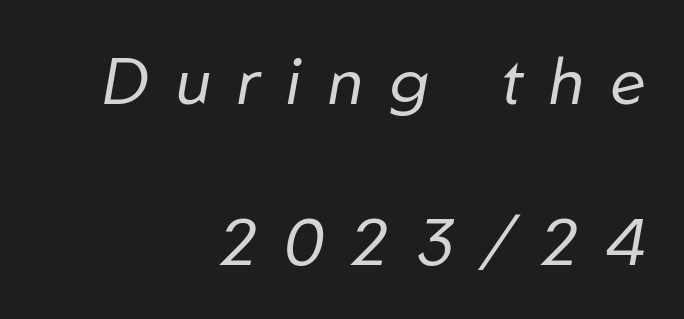
The image shows 65 px regular-weight type, italic (leaning right); set right-aligned, loose line spacing (2.47x), unusually wide letter spacing (+0.41 em), not underlined; low stroke contrast and a medium x-height.
